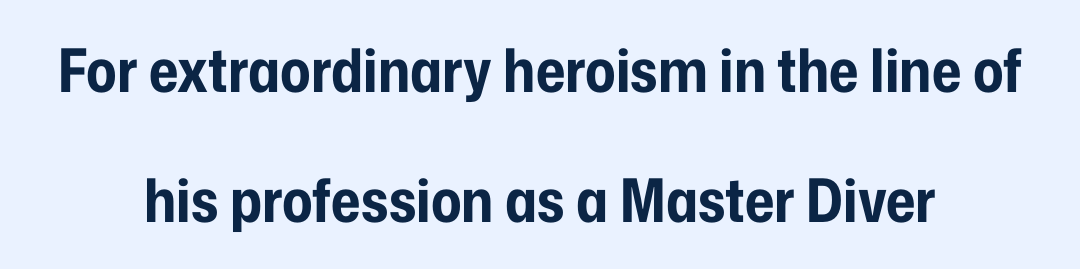
The image shows 60 px bold, condensed sans-serif type, upright; set centered, loose line spacing (2.17x), normal letter spacing, not underlined; low stroke contrast and a medium x-height.
